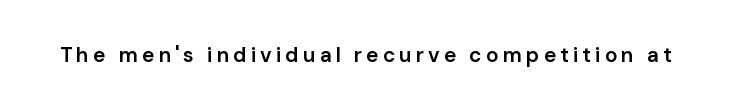
Q: Is the text bold? A: Semi-bold.
Q: Is the text italic (slanted)? A: No, it is upright.
Q: Is the text underlined? A: No.
